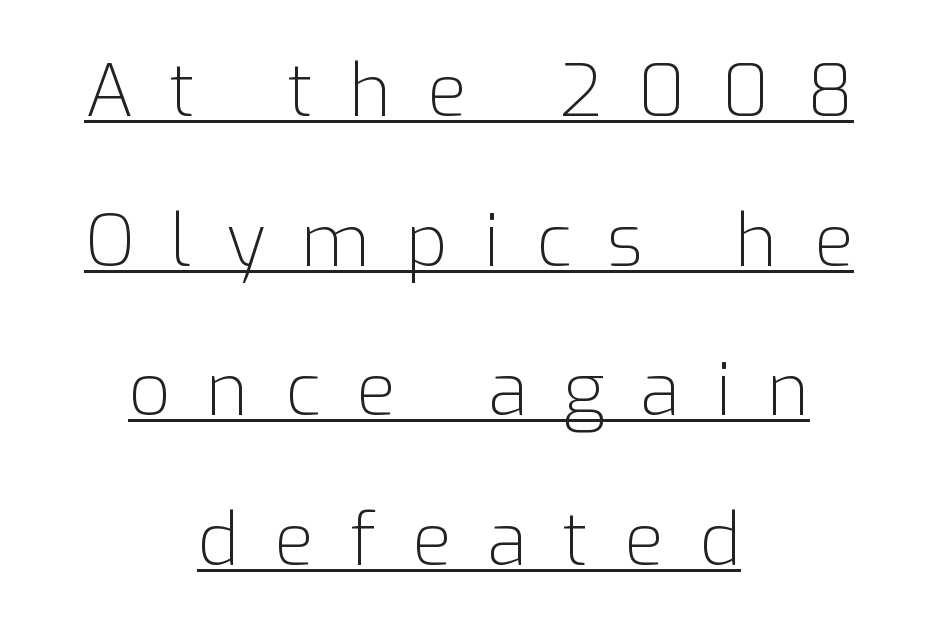
{"serif": "no", "italic": "no", "bold": "no", "weight": "light", "width": "normal", "stroke_contrast": "low", "x_height": "medium", "monospaced": "no", "underline": "yes", "align": "center", "line_spacing": "loose", "line_spacing_ratio": 2.05, "letter_spacing": "wide", "letter_spacing_em": 0.49, "glyph_px": 73}
